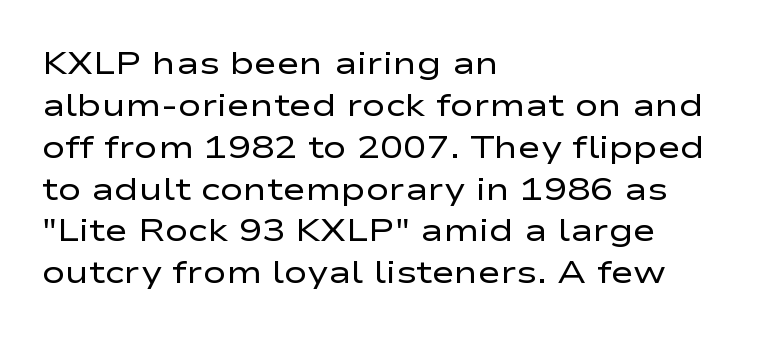
Horizontal bands of white between lines are of average thickness. The face used here is proportionally spaced, like ordinary book or web type. Heaviness? Minimal to ordinary, like unemphasized prose. When letters stand straight like this, we call the style roman or upright.
